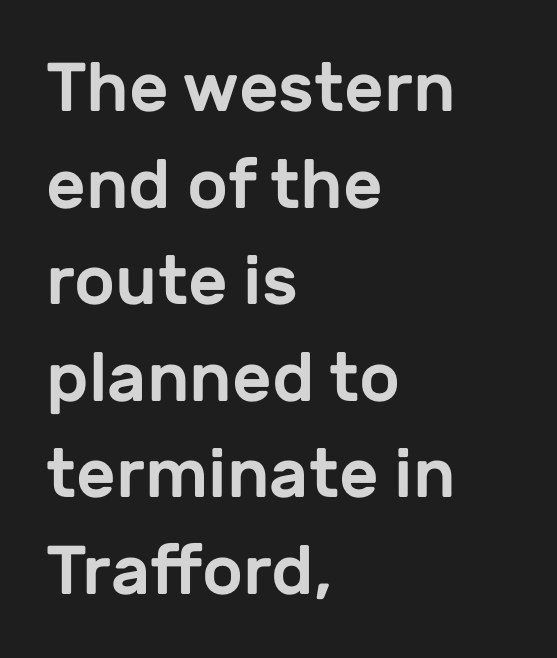
The image shows 69 px sans-serif type, upright; set left-aligned, normal line spacing (1.4x), normal letter spacing, not underlined; low stroke contrast and a medium x-height.
